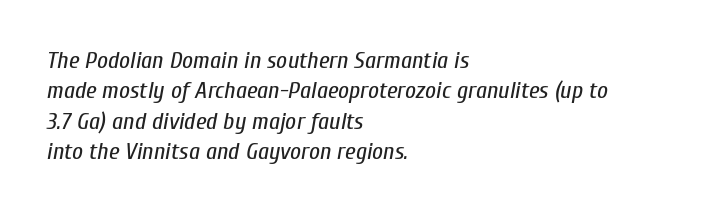
It's the slanting kind of type. Underline: absent. Is the stroke heavy? The answer is a plain regular-or-lighter. The lines are quadded left. This sample uses plain, unmodified letter spacing.
